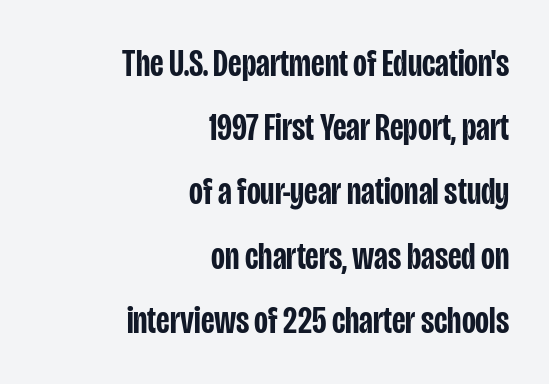
{"serif": "no", "italic": "no", "bold": "semi", "weight": "semibold", "width": "condensed", "stroke_contrast": "low", "x_height": "large", "monospaced": "no", "underline": "no", "align": "right", "line_spacing": "normal", "line_spacing_ratio": 1.69, "letter_spacing": "normal", "letter_spacing_em": 0.0, "glyph_px": 38}
